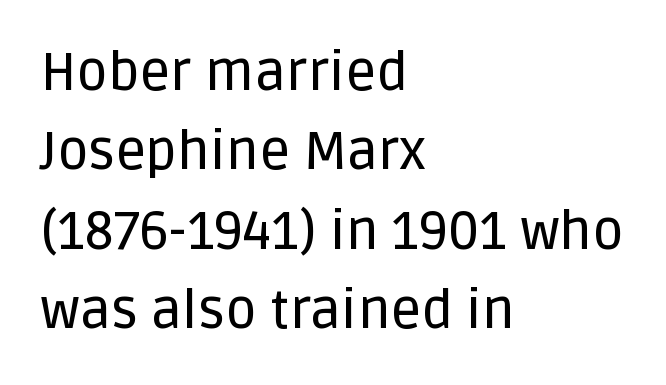
Q: Is the text italic (slanted)? A: No, it is upright.
Q: Is the typeface a serif or a sans-serif typeface? A: Sans-serif.
Q: Is the text underlined? A: No.
Q: How is the paragraph aligned? A: Left-aligned.
Q: Is the spacing between letters normal or unusually wide? A: Normal.
Q: Is the spacing between lines tight, normal or loose? A: Normal.
Q: Width (condensed, normal, or wide)? A: Normal.
Q: Stroke contrast? A: Low.
Q: x-height? A: Large.
Q: Monospaced? A: No.
